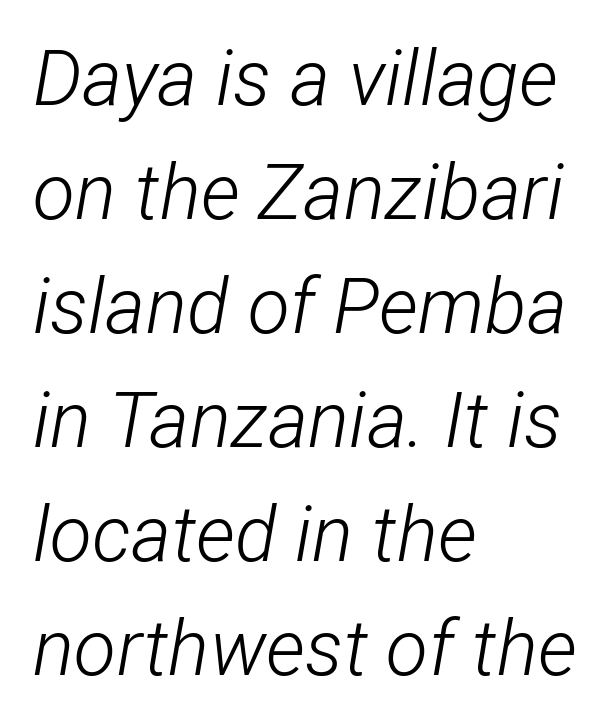
{"italic": "yes", "lean": "right", "slant_degrees": 12, "bold": "no", "weight": "light", "width": "condensed", "stroke_contrast": "low", "x_height": "medium", "monospaced": "no", "underline": "no", "align": "left", "line_spacing": "normal", "line_spacing_ratio": 1.48, "letter_spacing": "normal", "letter_spacing_em": 0.0, "glyph_px": 77}
